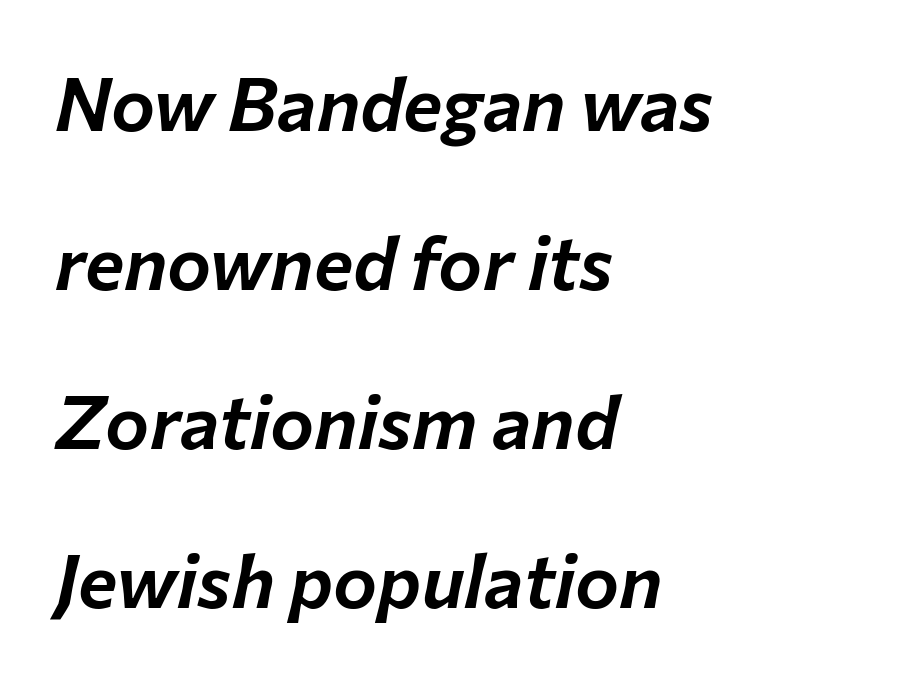
{"italic": "yes", "lean": "right", "slant_degrees": 12, "width": "normal", "stroke_contrast": "low", "x_height": "medium", "monospaced": "no", "underline": "no", "align": "left", "line_spacing": "loose", "line_spacing_ratio": 2.15, "letter_spacing": "normal", "letter_spacing_em": 0.0, "glyph_px": 74}
